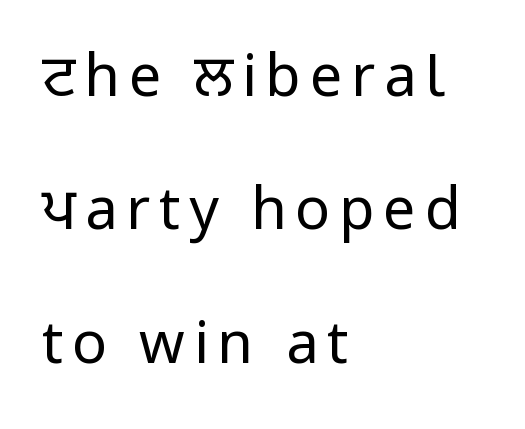
{"serif": "no", "italic": "no", "bold": "no", "weight": "regular", "width": "condensed", "stroke_contrast": "low", "x_height": "large", "monospaced": "no", "underline": "no", "align": "left", "line_spacing": "loose", "line_spacing_ratio": 2.3, "glyph_px": 58}
